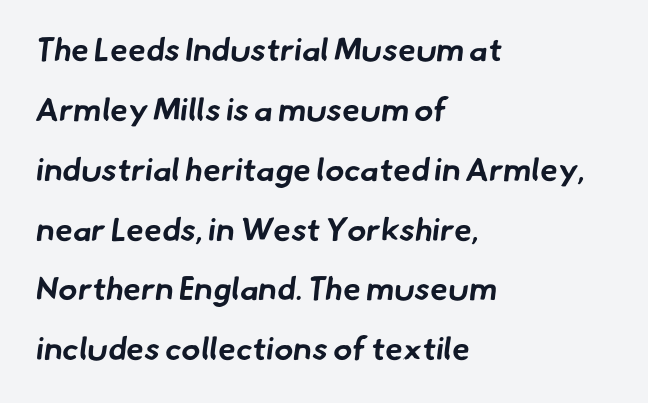
Q: Is the text bold? A: Yes.
Q: Is the typeface a serif or a sans-serif typeface? A: Sans-serif.
Q: Is the text underlined? A: No.
Q: How is the paragraph aligned? A: Left-aligned.
Q: Is the spacing between letters normal or unusually wide? A: Normal.
Q: Width (condensed, normal, or wide)? A: Normal.
Q: Stroke contrast? A: Low.
Q: x-height? A: Small.
Q: Monospaced? A: No.
